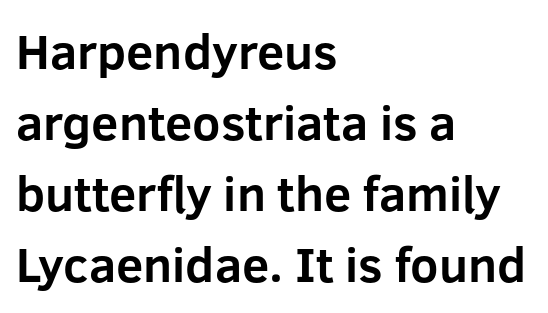
{"serif": "no", "italic": "no", "bold": "yes", "weight": "bold", "width": "normal", "stroke_contrast": "low", "x_height": "medium", "monospaced": "no", "underline": "no", "align": "left", "line_spacing": "normal", "line_spacing_ratio": 1.45, "letter_spacing": "normal", "letter_spacing_em": 0.0, "glyph_px": 49}
